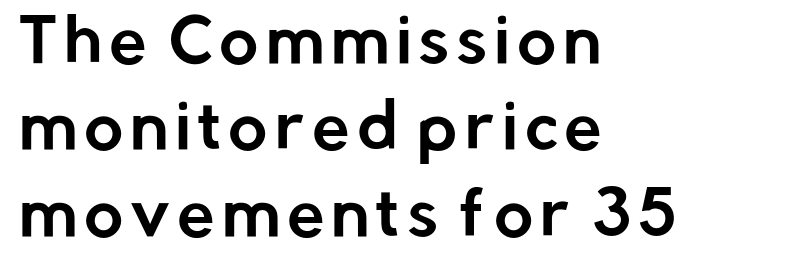
No word sits above an underline. If you drew a ruler down the left edge, every line would touch it. Examine the stroke ends and you'll find no serifs. In terms of leading, this rendering sits right in the middle. No italicization has been applied; the sample stays upright.
